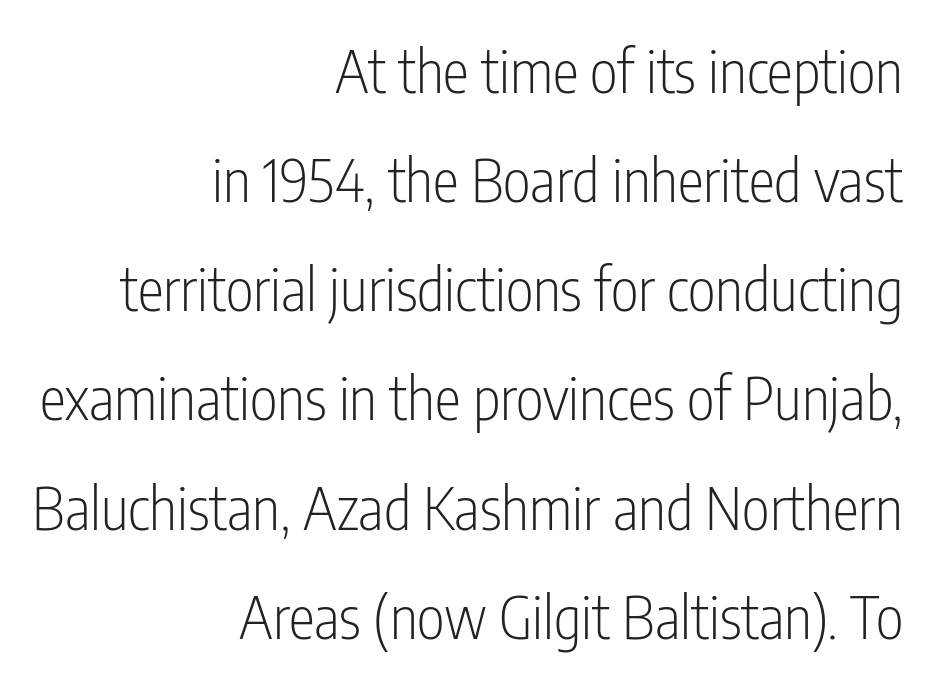
Anything drawn beneath the words? Only blank space. Every row of glyphs terminates at an identical x-position on the right. Note: no serifs on the glyphs. Proportional: the letters do not fall into vertical columns.
